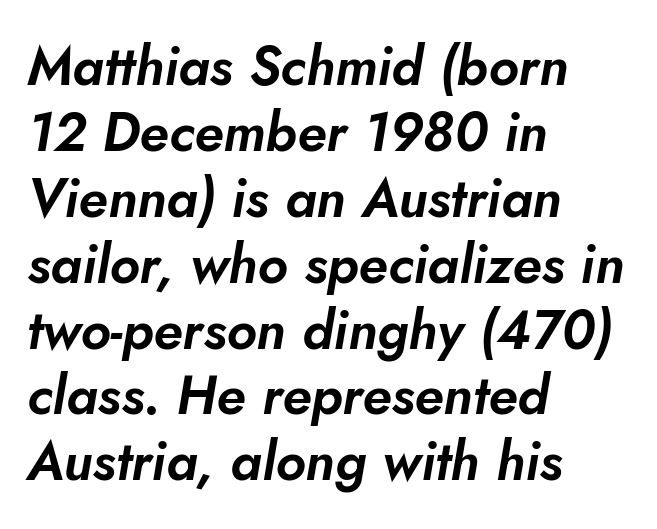
Q: Is the text italic (slanted)? A: Yes, it leans right by about 5 degrees.
Q: Is the text underlined? A: No.
Q: How is the paragraph aligned? A: Left-aligned.
Q: Is the spacing between letters normal or unusually wide? A: Normal.
Q: Width (condensed, normal, or wide)? A: Normal.
Q: Stroke contrast? A: Low.
Q: x-height? A: Small.
Q: Monospaced? A: No.
